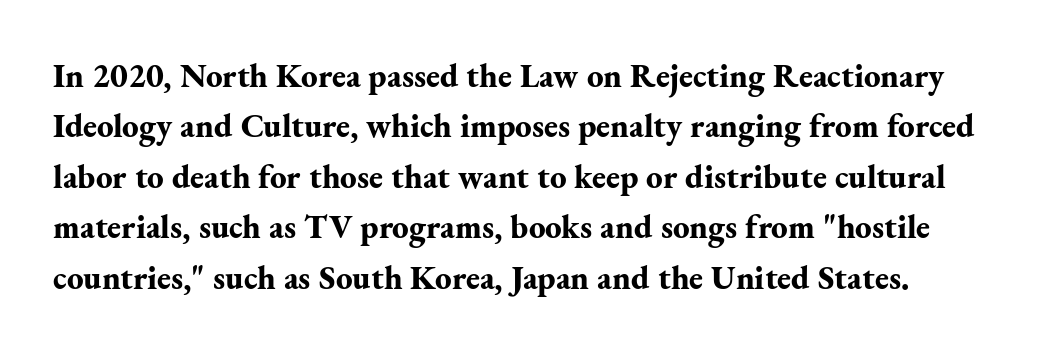
Q: Is the text bold? A: Yes.
Q: Is the text italic (slanted)? A: No, it is upright.
Q: Is the typeface a serif or a sans-serif typeface? A: Serif.
Q: Is the text underlined? A: No.
Q: Is the spacing between letters normal or unusually wide? A: Normal.
Q: Is the spacing between lines tight, normal or loose? A: Normal.
Q: Width (condensed, normal, or wide)? A: Normal.
Q: Stroke contrast? A: Medium.
Q: x-height? A: Small.
Q: Monospaced? A: No.
